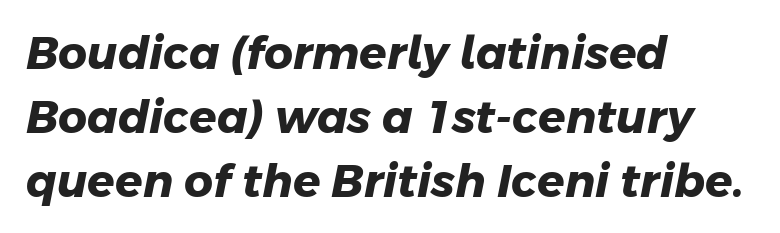
The image shows 45 px heavy sans-serif type; set left-aligned, normal line spacing (1.42x), normal letter spacing, not underlined; low stroke contrast and a medium x-height.
